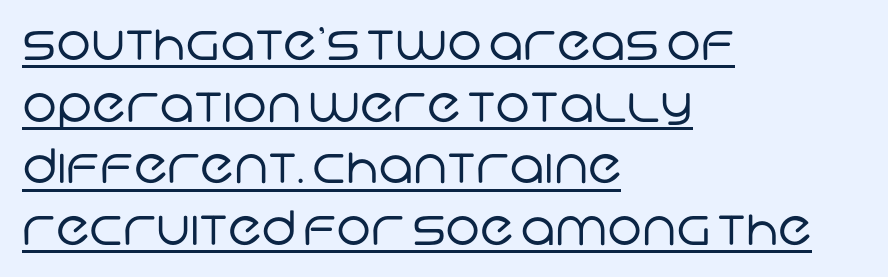
The image shows 47 px regular-weight sans-serif type; set left-aligned, normal line spacing (1.31x), normal letter spacing, underlined; low stroke contrast and a large x-height.
